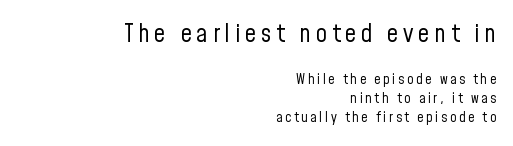
A student would call this right alignment; a typographer would say flush right, rag left. Compare the two chunks: the upper has the greater cap height. The characters are drawn with everyday or finer stroke widths. Beneath every word, the page is bare.
